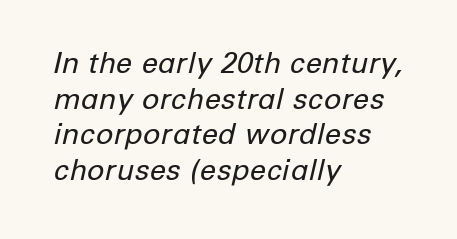
{"italic": "yes", "lean": "right", "slant_degrees": 12, "bold": "no", "weight": "regular", "width": "normal", "stroke_contrast": "low", "x_height": "medium", "monospaced": "no", "underline": "no", "align": "left", "line_spacing_ratio": 1.23, "letter_spacing": "normal", "letter_spacing_em": 0.0, "glyph_px": 29}
